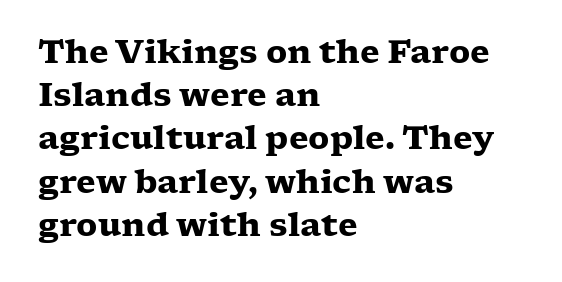
Regular leading. A typesetter would call this zero additional tracking. The typeface chosen for these lines features serifs. In terms of weight, the rendering is a true, heavy bold. The space directly below the letters is spotless. Nope, not italic — everything's standing straight.
